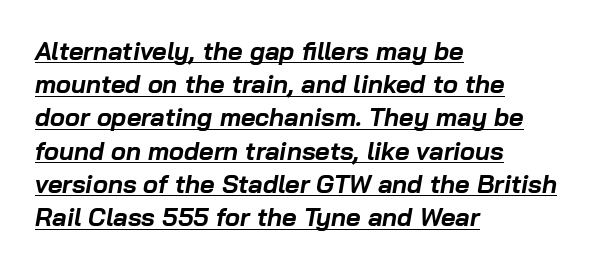
{"italic": "yes", "lean": "right", "slant_degrees": 10, "bold": "yes", "underline": "yes", "align": "left", "line_spacing": "normal", "line_spacing_ratio": 1.33, "letter_spacing": "normal", "letter_spacing_em": 0.0, "glyph_px": 25}
